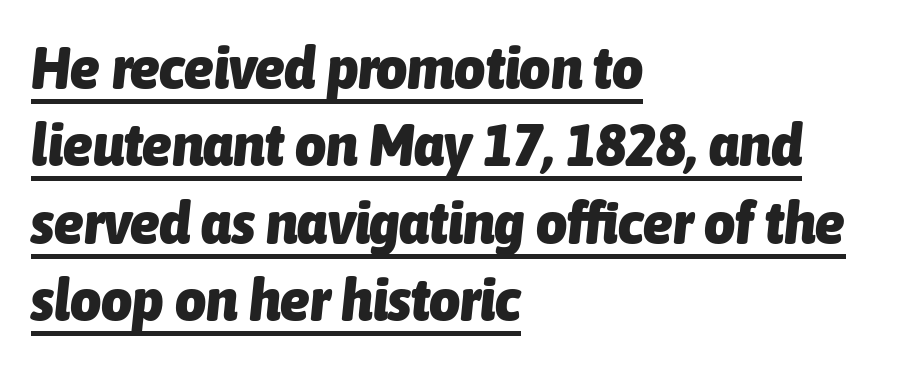
Alignment: flush left. Check the space under the baseline: a stroke is drawn there. The specimen reads as italic at a glance. Looks like regular typesetting: each glyph gets only the width it needs.
